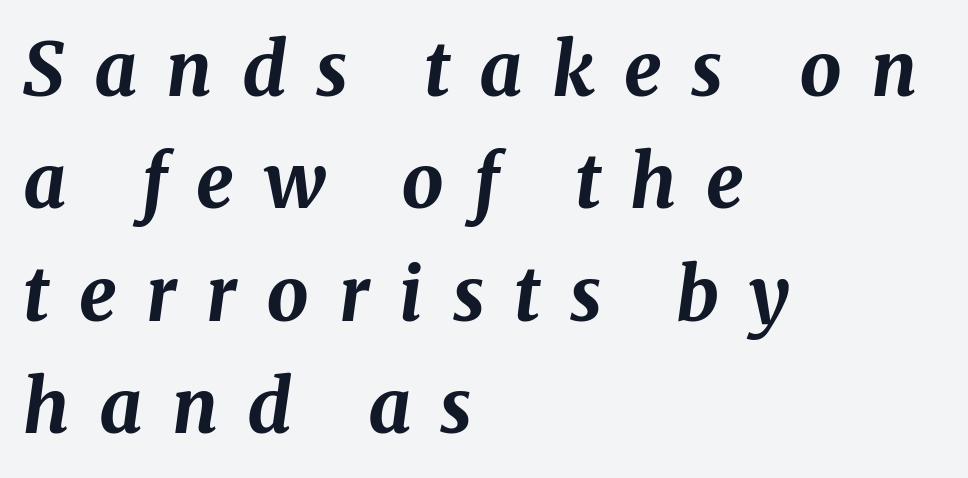
Tall strokes in this sample are angled rather than plumb. Each letter keeps its own natural width here, so spacing adapts to shape. Heavy-handed strokes throughout: this text is bold. If you drew a ruler down the left edge, every line would touch it. Inter-character spacing is expanded well beyond the font's built-in metrics.
